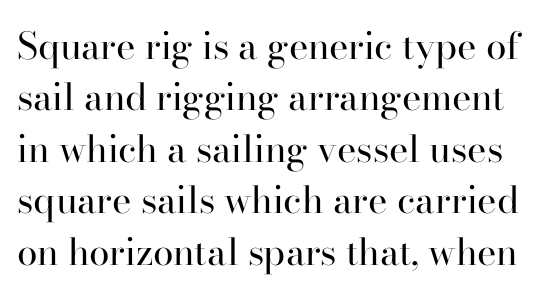
{"serif": "yes", "italic": "no", "bold": "no", "weight": "regular", "width": "normal", "stroke_contrast": "high", "x_height": "small", "monospaced": "no", "underline": "no", "line_spacing": "normal", "line_spacing_ratio": 1.39, "letter_spacing": "normal", "letter_spacing_em": 0.0, "glyph_px": 37}
